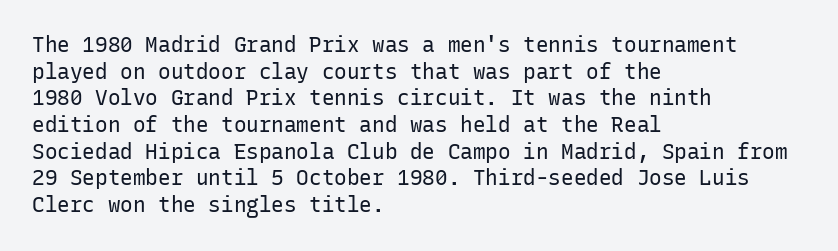
Summary of weight: not heavy and not bold. The vertical gap from one line to the next is medium. The type is set solid horizontally, with unmodified tracking. No italicization has been applied; the sample stays upright. The paragraph shown leans on its left margin. The gap between lines stays unmarked.
